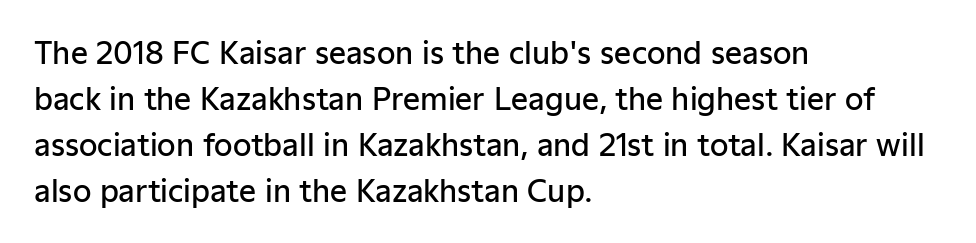
Q: Is the text bold? A: Semi-bold.
Q: Is the text italic (slanted)? A: No, it is upright.
Q: Is the typeface a serif or a sans-serif typeface? A: Sans-serif.
Q: Is the text underlined? A: No.
Q: How is the paragraph aligned? A: Left-aligned.
Q: Is the spacing between letters normal or unusually wide? A: Normal.
Q: Is the spacing between lines tight, normal or loose? A: Normal.
Q: Width (condensed, normal, or wide)? A: Normal.
Q: Stroke contrast? A: Low.
Q: x-height? A: Medium.
Q: Monospaced? A: No.
